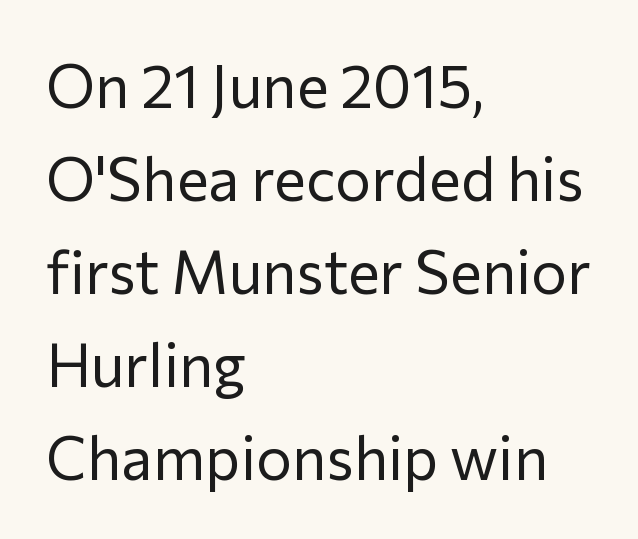
The image shows 60 px regular-weight sans-serif type, upright; set left-aligned, normal line spacing (1.55x), normal letter spacing, not underlined; low stroke contrast and a medium x-height.
